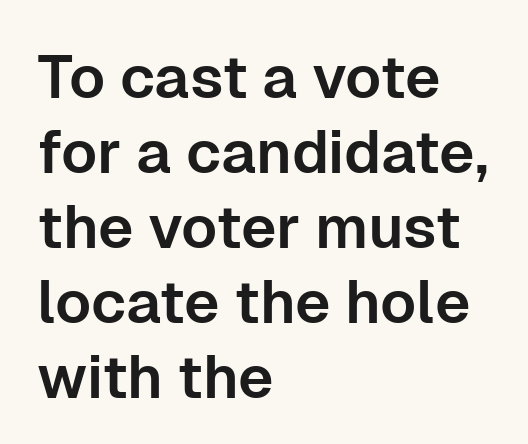
{"serif": "no", "italic": "no", "width": "normal", "stroke_contrast": "low", "x_height": "medium", "monospaced": "no", "underline": "no", "align": "left", "line_spacing": "normal", "line_spacing_ratio": 1.25, "letter_spacing": "normal", "letter_spacing_em": 0.0, "glyph_px": 60}
